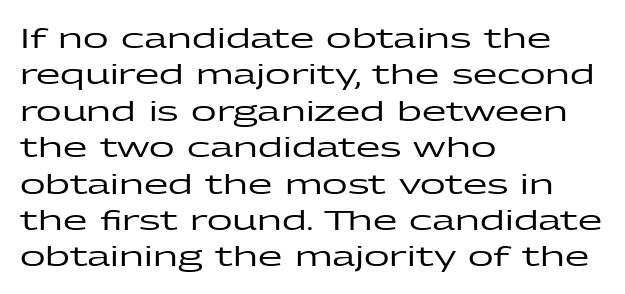
Q: Is the text italic (slanted)? A: No, it is upright.
Q: Is the typeface a serif or a sans-serif typeface? A: Sans-serif.
Q: Is the text underlined? A: No.
Q: How is the paragraph aligned? A: Left-aligned.
Q: Is the spacing between letters normal or unusually wide? A: Normal.
Q: Is the spacing between lines tight, normal or loose? A: Normal.
Q: Width (condensed, normal, or wide)? A: Wide.
Q: Stroke contrast? A: Low.
Q: x-height? A: Medium.
Q: Monospaced? A: No.
